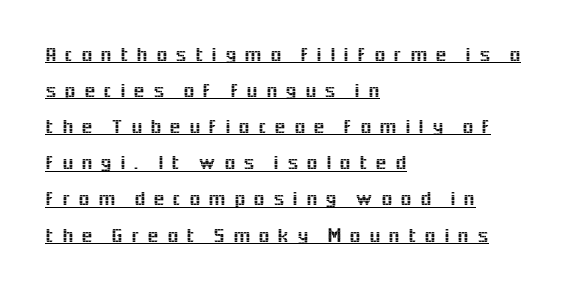
Does the copy run flush right? No — it runs flush left. Quick note: not italic, upright. This sample uses expanded letter spacing, leaving extra air between glyphs. This rendering features underlined lettering.
